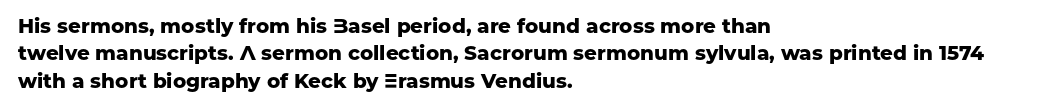
{"italic": "no", "bold": "yes", "underline": "no", "align": "left", "line_spacing": "normal", "line_spacing_ratio": 1.37, "letter_spacing": "normal", "letter_spacing_em": 0.0, "glyph_px": 20}
